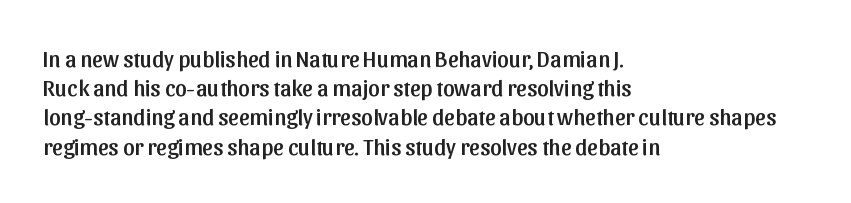
{"italic": "no", "underline": "no", "align": "left", "line_spacing": "normal", "line_spacing_ratio": 1.27, "letter_spacing": "normal", "letter_spacing_em": 0.0, "glyph_px": 23}
